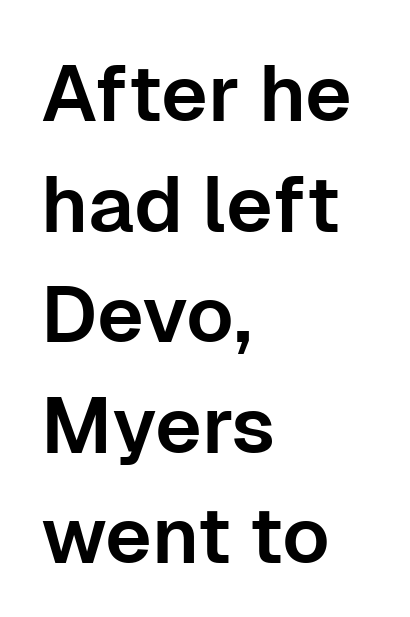
This sample keeps an unexceptional amount of space between lines. The glyphs are unaccompanied by any horizontal stroke below them. Letterform terminals end flat and unadorned throughout the passage. A roman cut, with each character standing at attention. These lines are set flush left with a ragged right edge. A typesetter would call this zero additional tracking.
